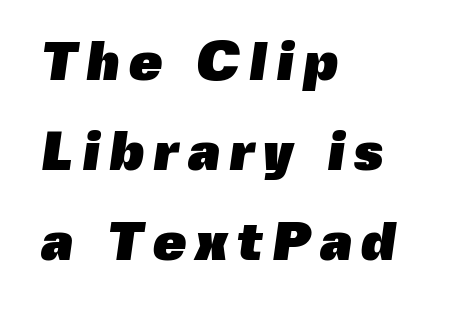
The specimen omits any rule beneath the text block's lines. Do the characters align in a grid? No, the font is proportional. Strokes here are thick enough to call this a true bold. Does the type have serifs? No, each stem ends abruptly. This sample is left-justified, so line endings fall wherever the words run out. Leading: standard.
